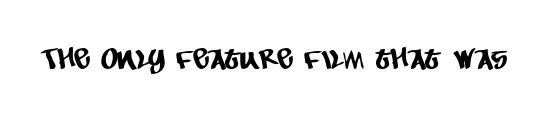
Q: Is the typeface a serif or a sans-serif typeface? A: Sans-serif.
Q: Is the text underlined? A: No.
Q: Is the spacing between letters normal or unusually wide? A: Normal.
Q: Width (condensed, normal, or wide)? A: Condensed.
Q: Stroke contrast? A: Low.
Q: x-height? A: Large.
Q: Monospaced? A: No.
